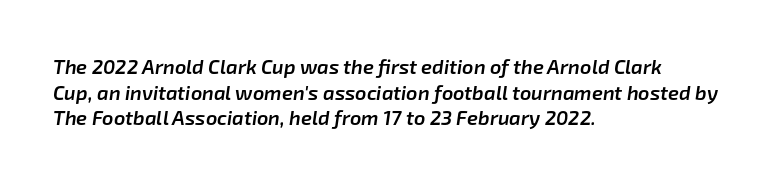
Characters follow at the spacing the type designer built in. Successive baselines arrive at the customary interval. Each line starts at the same left margin while the right side varies. The strip under each line holds only bare page.
